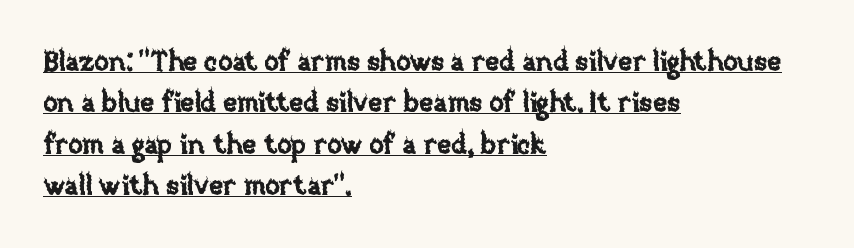
Q: Is the text italic (slanted)? A: No, it is upright.
Q: Is the text underlined? A: Yes.
Q: How is the paragraph aligned? A: Left-aligned.
Q: Is the spacing between letters normal or unusually wide? A: Normal.
Q: Is the spacing between lines tight, normal or loose? A: Normal.
